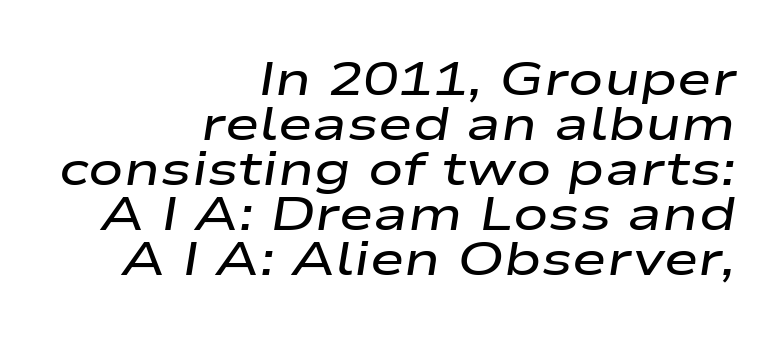
Q: Is the text bold? A: Semi-bold.
Q: Is the text italic (slanted)? A: Yes, it leans right by about 9 degrees.
Q: Is the text underlined? A: No.
Q: How is the paragraph aligned? A: Right-aligned.
Q: Is the spacing between letters normal or unusually wide? A: Normal.
Q: Is the spacing between lines tight, normal or loose? A: Tight.
Q: Width (condensed, normal, or wide)? A: Wide.
Q: Stroke contrast? A: Low.
Q: x-height? A: Medium.
Q: Monospaced? A: No.
